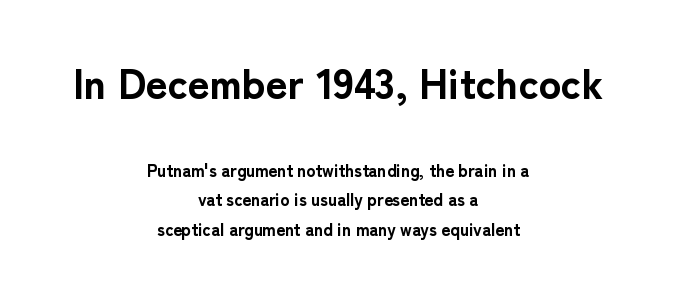
Q: Is the text bold? A: Yes.
Q: Is the text italic (slanted)? A: No, it is upright.
Q: Is the typeface a serif or a sans-serif typeface? A: Sans-serif.
Q: Is the text underlined? A: No.
Q: How is the paragraph aligned? A: Centered.
Q: Is the spacing between letters normal or unusually wide? A: Normal.
Q: Which block of text is set in a larger size, the first (top) or the second (bottom)? A: The first (top) one.
Q: Width (condensed, normal, or wide)? A: Normal.
Q: Stroke contrast? A: Low.
Q: x-height? A: Medium.
Q: Monospaced? A: No.
